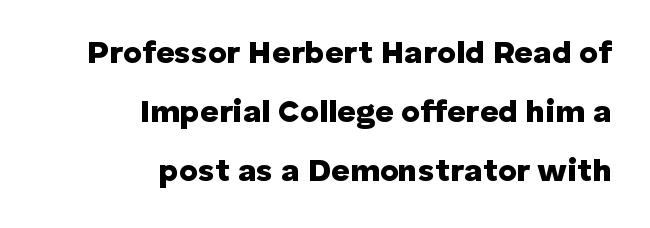
The image shows 32 px heavy sans-serif type, upright; set right-aligned, line spacing 1.85x, normal letter spacing, not underlined; low stroke contrast and a medium x-height.
